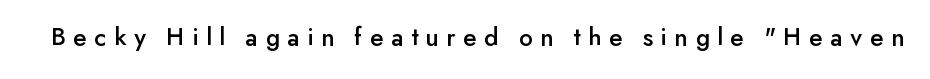
Plain, unruled lines of type. Characters follow at a spacing far wider than the type designer built in. Notice how the stems are strictly vertical — no italics here.
